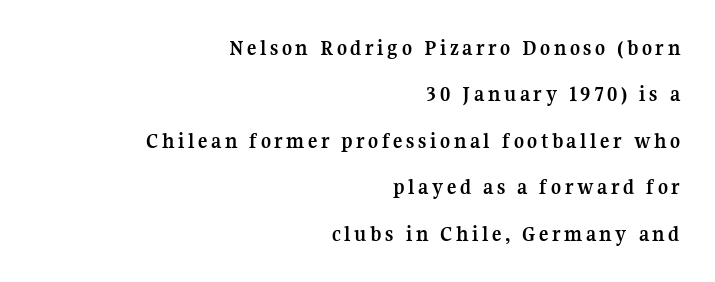
Q: Is the text bold? A: Yes.
Q: Is the text italic (slanted)? A: No, it is upright.
Q: Is the text underlined? A: No.
Q: How is the paragraph aligned? A: Right-aligned.
Q: Is the spacing between lines tight, normal or loose? A: Loose.
